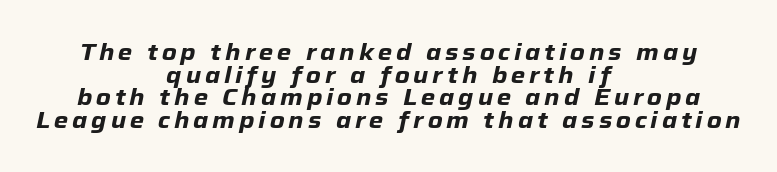
{"italic": "yes", "lean": "right", "slant_degrees": 12, "bold": "yes", "underline": "no", "align": "center", "line_spacing": "tight", "line_spacing_ratio": 0.98, "glyph_px": 23}
